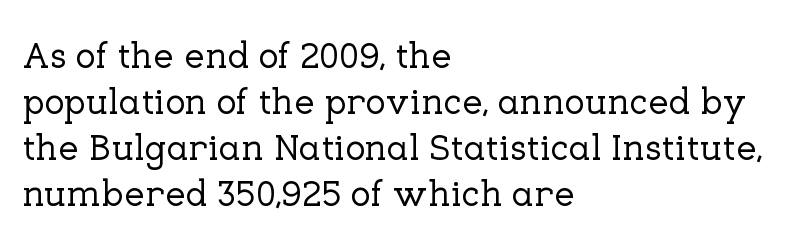
The image shows 37 px serif type, upright; set left-aligned, line spacing 1.24x, normal letter spacing, not underlined; low stroke contrast and a medium x-height.
